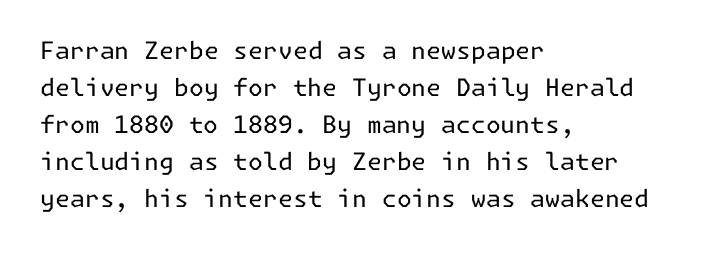
{"italic": "no", "bold": "no", "underline": "no", "align": "left", "line_spacing": "normal", "line_spacing_ratio": 1.54, "letter_spacing": "normal", "letter_spacing_em": 0.0, "glyph_px": 24}
